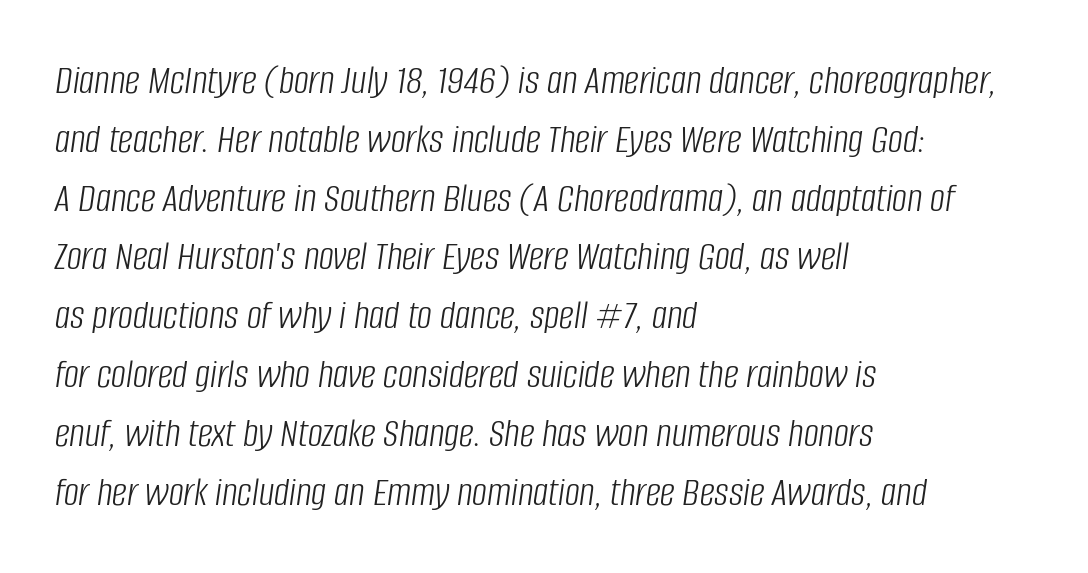
Quick note: italic. The passage shown has conventional tracking throughout. The passage shown is typed in a proportional face where columns would drift. Line beginnings align vertically; line endings do not.
